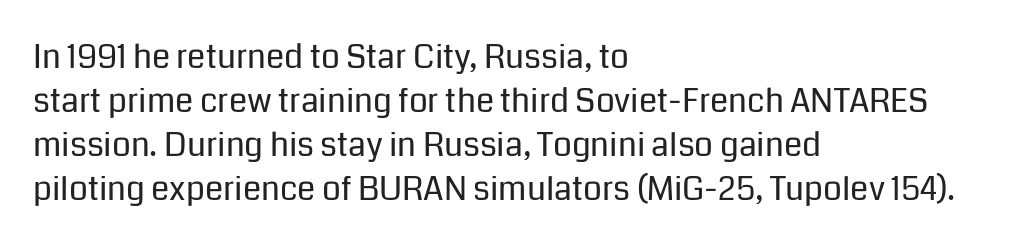
Q: Is the text bold? A: No.
Q: Is the text italic (slanted)? A: No, it is upright.
Q: Is the typeface a serif or a sans-serif typeface? A: Sans-serif.
Q: Is the text underlined? A: No.
Q: How is the paragraph aligned? A: Left-aligned.
Q: Is the spacing between letters normal or unusually wide? A: Normal.
Q: Is the spacing between lines tight, normal or loose? A: Normal.
Q: Width (condensed, normal, or wide)? A: Normal.
Q: Stroke contrast? A: Low.
Q: x-height? A: Medium.
Q: Monospaced? A: No.
